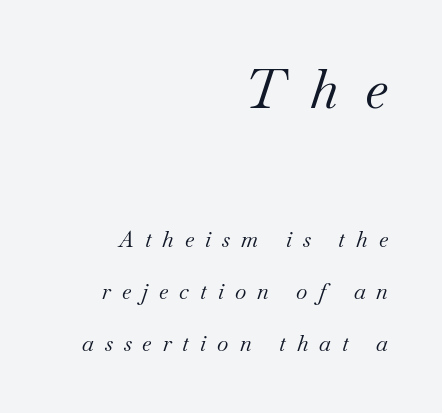
{"serif": "yes", "italic": "yes", "lean": "right", "slant_degrees": 18, "bold": "no", "weight": "regular", "width": "normal", "stroke_contrast": "medium", "x_height": "small", "monospaced": "no", "underline": "no", "align": "right", "line_spacing": "loose", "line_spacing_ratio": 2.37, "letter_spacing": "wide", "letter_spacing_em": 0.5, "larger_block": "first", "size_ratio": 2.45, "glyph_px": 54}
